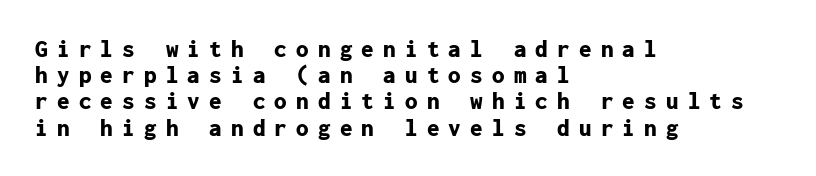
Summary of weight: heavy, a full bold. A typesetter would mark this as roman, not italic. A typesetter would call this heavily tracked-out type. Reading down the column, the eye jumps only a short way to each next line. The lines are quadded left. Descenders are the only things crossing below the line.
